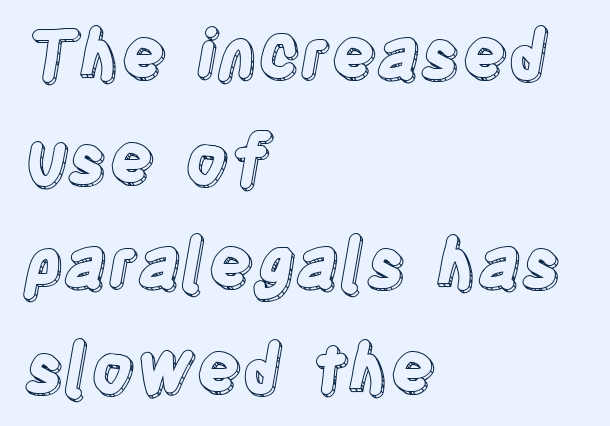
The image shows 67 px condensed type; set left-aligned, normal line spacing (1.56x), normal letter spacing, not underlined; a large x-height.
